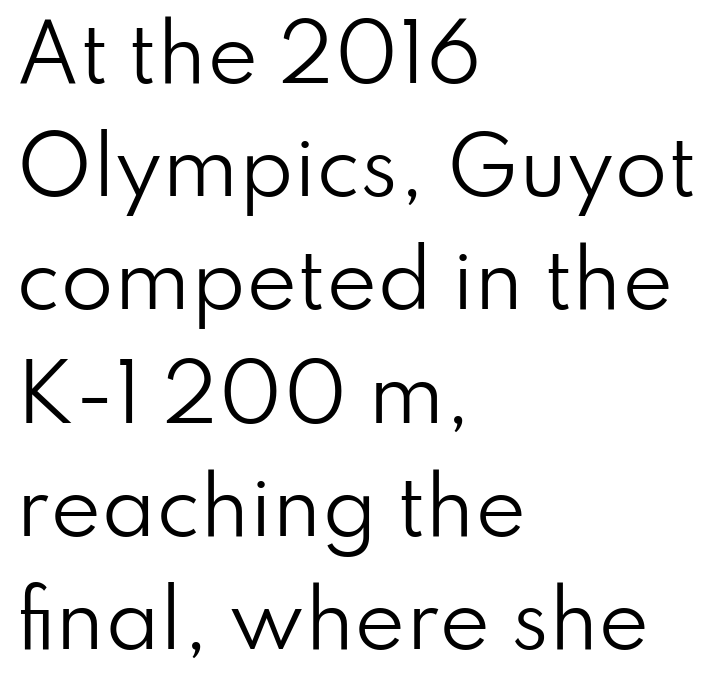
The image shows 77 px regular-weight sans-serif type, upright; set left-aligned, normal line spacing (1.47x), normal letter spacing, not underlined; low stroke contrast and a small x-height.
